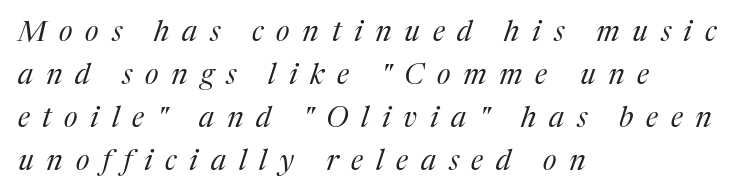
{"serif": "yes", "italic": "yes", "lean": "right", "slant_degrees": 17, "bold": "no", "weight": "regular", "width": "normal", "stroke_contrast": "medium", "x_height": "medium", "monospaced": "no", "underline": "no", "align": "left", "line_spacing": "normal", "line_spacing_ratio": 1.48, "letter_spacing": "wide", "letter_spacing_em": 0.44, "glyph_px": 29}
